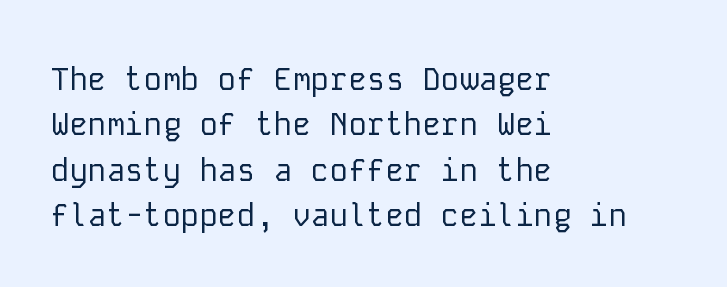
The image shows 31 px regular-weight sans-serif type, upright, monospaced; set left-aligned, normal line spacing (1.46x), normal letter spacing, not underlined; low stroke contrast and a medium x-height.
